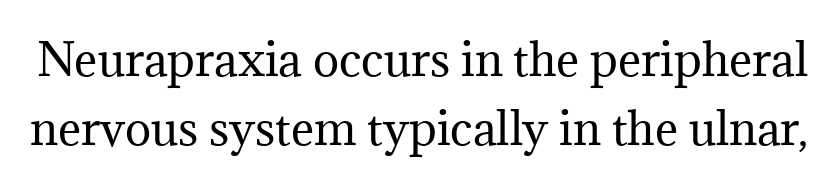
Q: Is the text bold? A: No.
Q: Is the text italic (slanted)? A: No, it is upright.
Q: Is the typeface a serif or a sans-serif typeface? A: Serif.
Q: Is the text underlined? A: No.
Q: Is the spacing between letters normal or unusually wide? A: Normal.
Q: Is the spacing between lines tight, normal or loose? A: Normal.
Q: Width (condensed, normal, or wide)? A: Normal.
Q: Stroke contrast? A: Medium.
Q: x-height? A: Medium.
Q: Monospaced? A: No.
